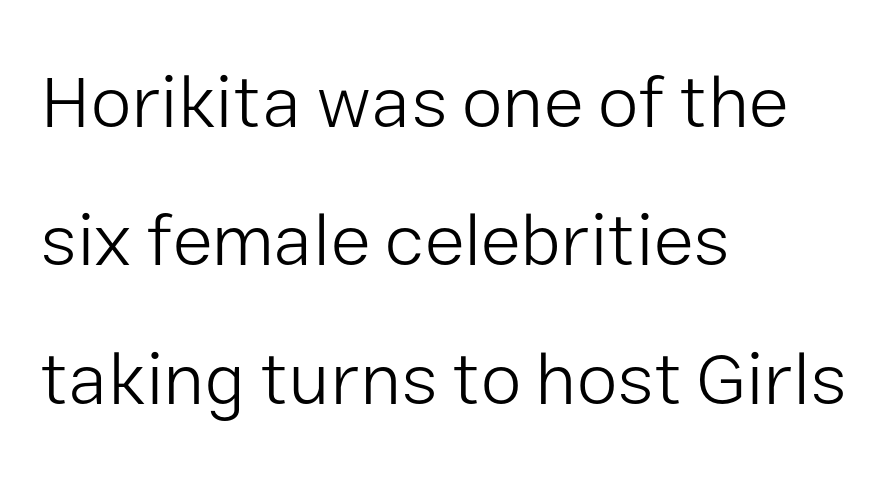
The image shows 74 px light sans-serif type, upright; set left-aligned, line spacing 1.87x, normal letter spacing, not underlined; low stroke contrast and a medium x-height.
